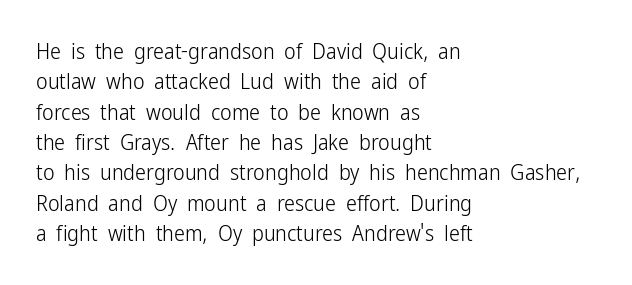
A quiet, ordinary-to-light weight characterises the typeface. The text block is weighted toward the left margin, trailing off unevenly rightward. This rendering leaves character spacing at its baseline value. Characters remain perfectly vertical along every line. The strip under each line holds only bare page.
